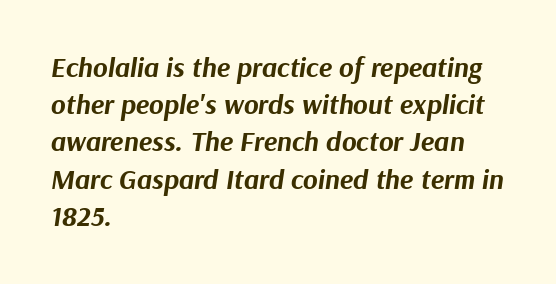
The image shows 28 px bold type, italic (leaning right); set left-aligned, normal line spacing (1.33x), normal letter spacing, not underlined; medium stroke contrast and a medium x-height.
